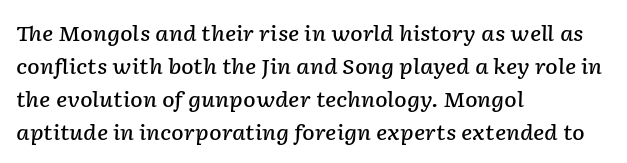
If you drew a ruler down the left edge, every line would touch it. Heft: intermediate — a semibold. The letterforms sit shoulder to shoulder at normal distance. The rendering uses a moderate line-height, typical for paragraphs.
